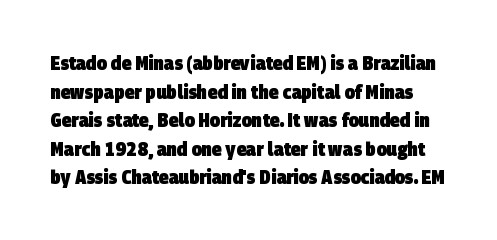
You could call the tracking neutral — neither tight nor loose. Beneath every word, the page is bare. Compared with typical paragraphs, the rows here are spaced about the same. Set as a true bold cut, around the 700 mark.
